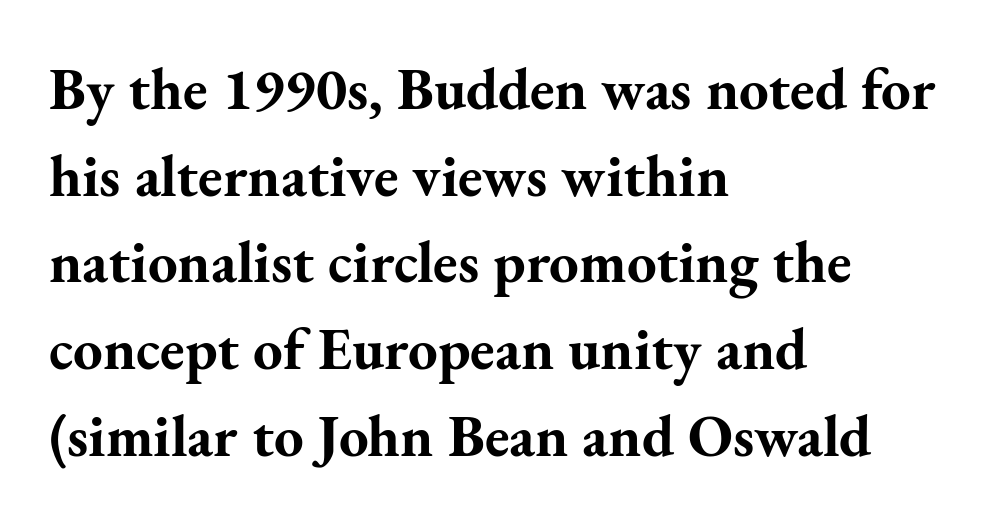
The image shows 59 px bold serif type, upright; set left-aligned, normal line spacing (1.47x), normal letter spacing, not underlined; medium stroke contrast and a small x-height.
